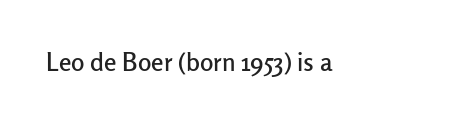
{"italic": "no", "underline": "no", "align": "left", "letter_spacing": "normal", "letter_spacing_em": 0.0, "glyph_px": 25}
